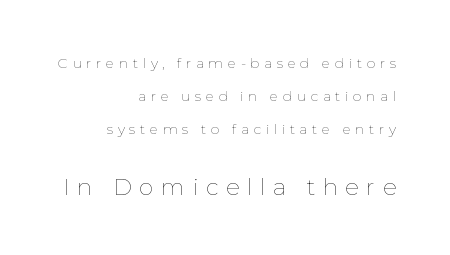
Does extra space separate the letters? Yes, quite a lot of it. The font sits on the lighter half of the weight spectrum, regular included. Do the letters lean? They stand straight. Caption: multi-line text, flush right, ragged left. In this sample the second text group is rendered at the bigger scale. This rendering features lettering with no underline.
